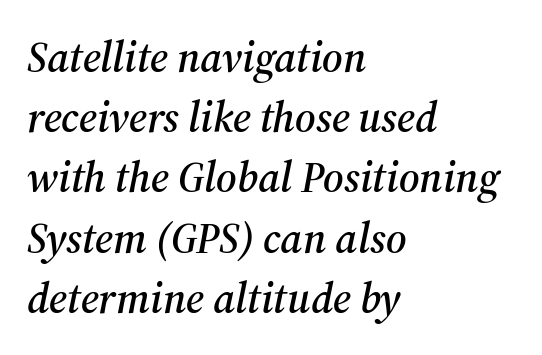
Q: Is the text italic (slanted)? A: Yes, it leans right by about 12 degrees.
Q: Is the typeface a serif or a sans-serif typeface? A: Serif.
Q: Is the text underlined? A: No.
Q: How is the paragraph aligned? A: Left-aligned.
Q: Is the spacing between letters normal or unusually wide? A: Normal.
Q: Is the spacing between lines tight, normal or loose? A: Normal.
Q: Width (condensed, normal, or wide)? A: Normal.
Q: Stroke contrast? A: Medium.
Q: x-height? A: Medium.
Q: Monospaced? A: No.
